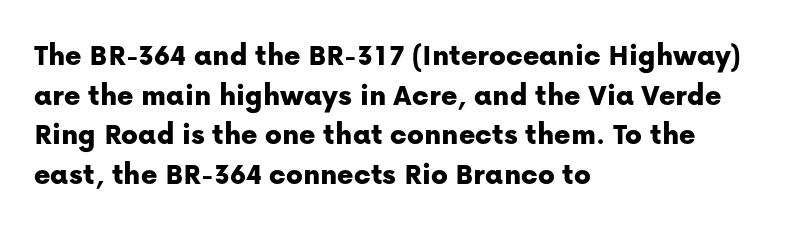
{"serif": "no", "italic": "no", "width": "normal", "stroke_contrast": "low", "x_height": "medium", "monospaced": "no", "underline": "no", "align": "left", "line_spacing": "normal", "line_spacing_ratio": 1.28, "letter_spacing": "normal", "letter_spacing_em": 0.0, "glyph_px": 31}
